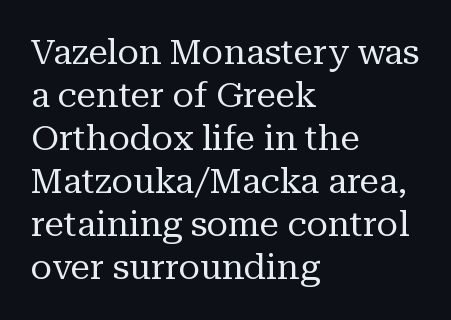
{"serif": "yes", "italic": "no", "bold": "no", "weight": "regular", "width": "normal", "stroke_contrast": "medium", "x_height": "medium", "monospaced": "no", "underline": "no", "align": "left", "line_spacing_ratio": 1.23, "letter_spacing": "normal", "letter_spacing_em": 0.0, "glyph_px": 35}
